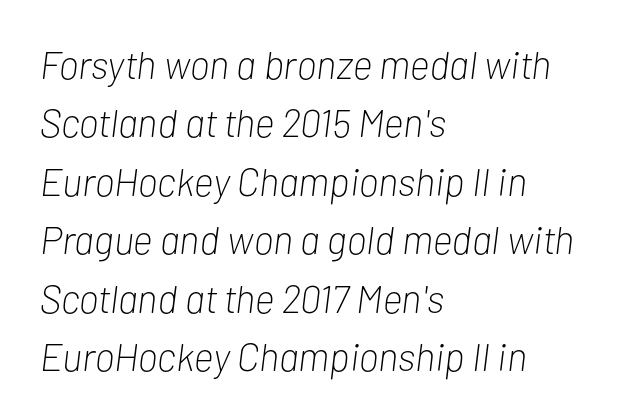
If you drew a line through each stem, it would be angled. Line spacing here is normal. The ragged edge is on the right, which tells us the setting is flush left. The letterforms sit shoulder to shoulder at normal distance. The strip under each line holds only bare page. The letters advance in unequal steps, a hallmark of proportional type.
